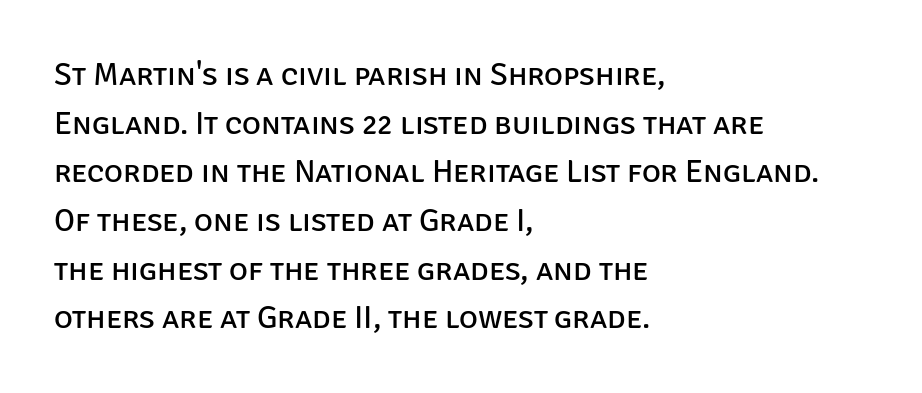
{"serif": "no", "italic": "no", "bold": "no", "weight": "regular", "width": "normal", "stroke_contrast": "low", "x_height": "large", "monospaced": "no", "underline": "no", "align": "left", "line_spacing": "normal", "line_spacing_ratio": 1.52, "letter_spacing": "normal", "letter_spacing_em": 0.0, "glyph_px": 32}
